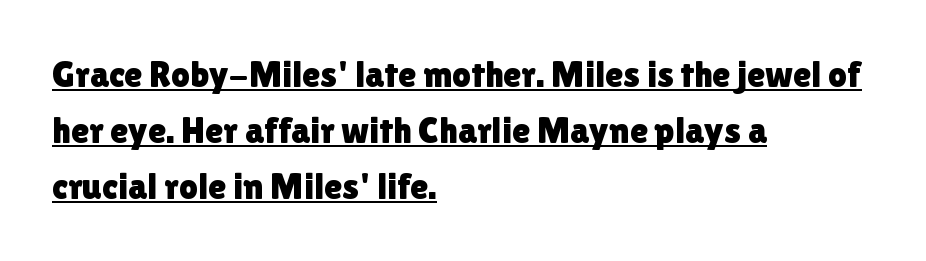
Q: Is the text italic (slanted)? A: No, it is upright.
Q: Is the typeface a serif or a sans-serif typeface? A: Sans-serif.
Q: Is the text underlined? A: Yes.
Q: How is the paragraph aligned? A: Left-aligned.
Q: Is the spacing between letters normal or unusually wide? A: Normal.
Q: Is the spacing between lines tight, normal or loose? A: Normal.
Q: Width (condensed, normal, or wide)? A: Normal.
Q: x-height? A: Medium.
Q: Monospaced? A: No.
